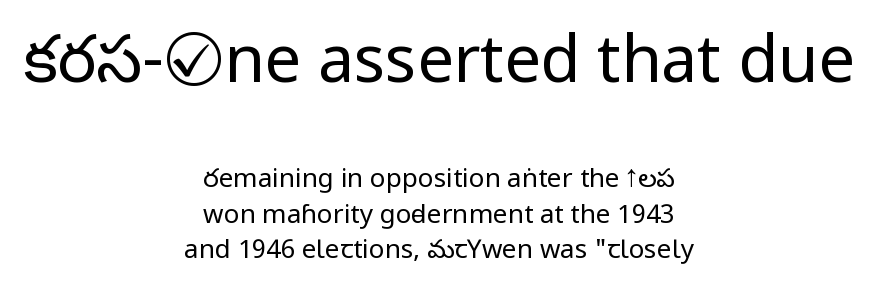
Q: Is the text bold? A: No.
Q: Is the text italic (slanted)? A: No, it is upright.
Q: Is the typeface a serif or a sans-serif typeface? A: Sans-serif.
Q: Is the text underlined? A: No.
Q: How is the paragraph aligned? A: Centered.
Q: Is the spacing between letters normal or unusually wide? A: Normal.
Q: Is the spacing between lines tight, normal or loose? A: Normal.
Q: Which block of text is set in a larger size, the first (top) or the second (bottom)? A: The first (top) one.
Q: Width (condensed, normal, or wide)? A: Condensed.
Q: Stroke contrast? A: Low.
Q: x-height? A: Large.
Q: Monospaced? A: No.
